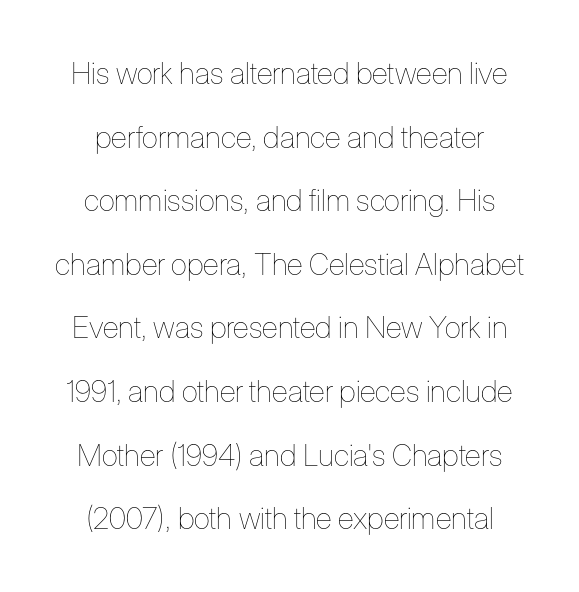
{"italic": "no", "bold": "no", "weight": "thin", "width": "condensed", "stroke_contrast": "low", "x_height": "medium", "monospaced": "no", "underline": "no", "line_spacing": "loose", "line_spacing_ratio": 2.12, "letter_spacing": "normal", "letter_spacing_em": 0.0, "glyph_px": 30}
